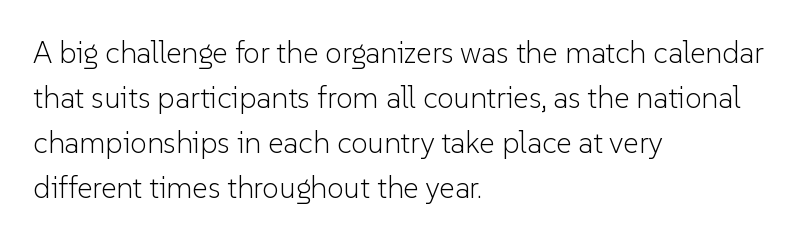
The weight would be labelled regular, book, light, or lighter still. Font category for this specimen: sans-serif. These lines are rendered in a variable-pitch font. Is the letter spacing exaggerated? No — it looks like the ordinary default.
